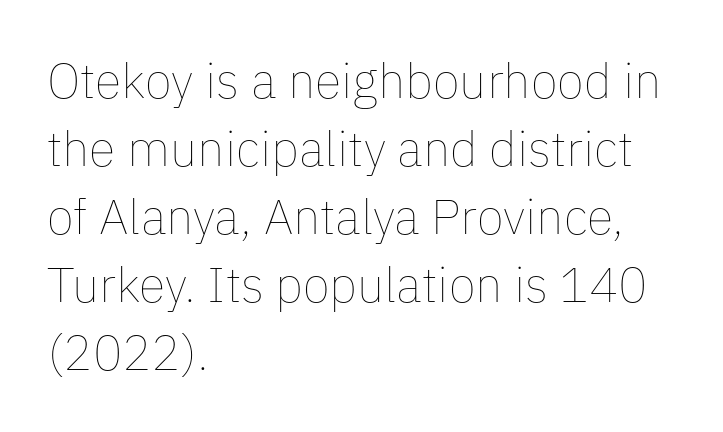
Q: Is the text bold? A: No.
Q: Is the text italic (slanted)? A: No, it is upright.
Q: Is the text underlined? A: No.
Q: How is the paragraph aligned? A: Left-aligned.
Q: Is the spacing between letters normal or unusually wide? A: Normal.
Q: Is the spacing between lines tight, normal or loose? A: Normal.
Q: Width (condensed, normal, or wide)? A: Normal.
Q: Stroke contrast? A: Low.
Q: x-height? A: Medium.
Q: Monospaced? A: No.
